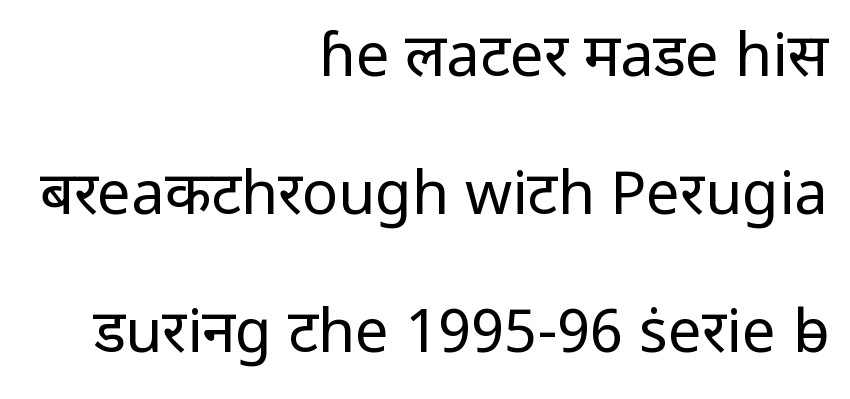
To sum up the face: it is a sans, with no serifs. Vertically, the passage feels expansive, rows floating well apart. Here the designer chose a conventional face with non-uniform glyph widths. No italicization has been applied; the sample stays upright.
